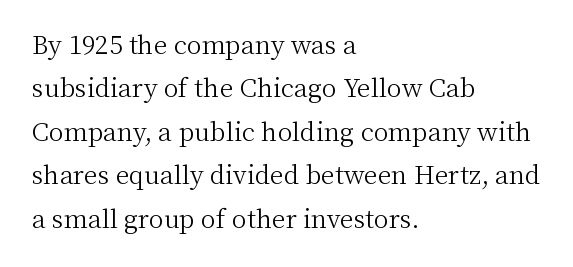
Q: Is the text bold? A: No.
Q: Is the text italic (slanted)? A: No, it is upright.
Q: Is the text underlined? A: No.
Q: How is the paragraph aligned? A: Left-aligned.
Q: Is the spacing between letters normal or unusually wide? A: Normal.
